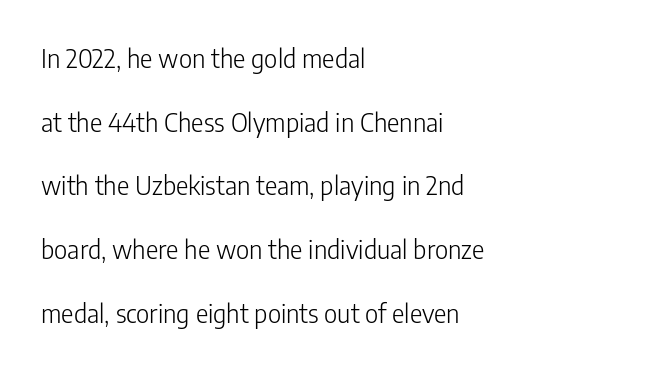
The image shows 26 px text type, upright; set left-aligned, loose line spacing (2.45x), normal letter spacing, not underlined.
